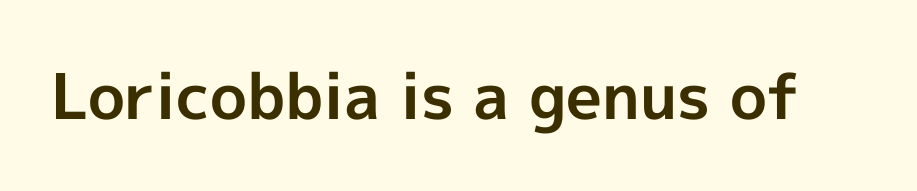
Q: Is the text bold? A: Yes.
Q: Is the text italic (slanted)? A: No, it is upright.
Q: Is the typeface a serif or a sans-serif typeface? A: Sans-serif.
Q: Is the text underlined? A: No.
Q: Is the spacing between letters normal or unusually wide? A: Normal.
Q: Width (condensed, normal, or wide)? A: Normal.
Q: x-height? A: Medium.
Q: Monospaced? A: No.
